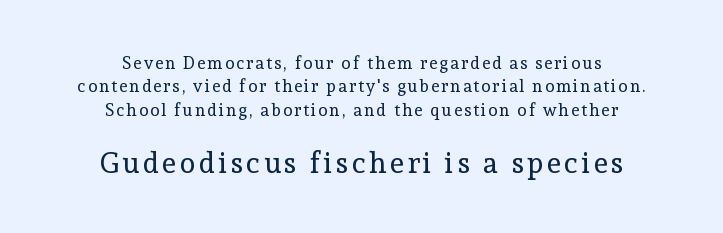
Descenders hang freely into open space. Which chunk is bigger? The second one — the bottom block dwarfs the top. The font sits on the lighter half of the weight spectrum, regular included. You can tell from the footed stems that serif type was used. Unlike italic type, these characters show no tilt at all.
